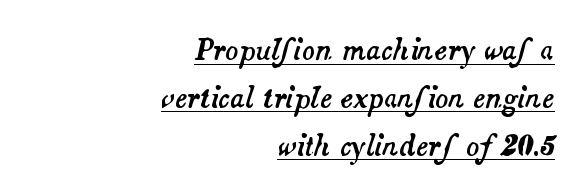
Q: Is the text italic (slanted)? A: Yes, it leans right by about 14 degrees.
Q: Is the text underlined? A: Yes.
Q: How is the paragraph aligned? A: Right-aligned.
Q: Is the spacing between letters normal or unusually wide? A: Normal.
